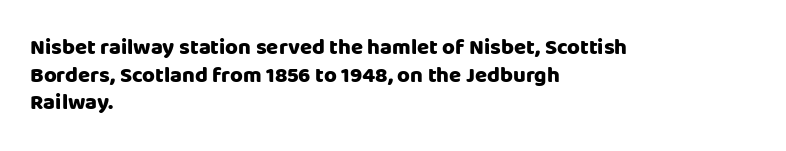
Q: Is the text bold? A: Yes.
Q: Is the text italic (slanted)? A: No, it is upright.
Q: Is the text underlined? A: No.
Q: How is the paragraph aligned? A: Left-aligned.
Q: Is the spacing between letters normal or unusually wide? A: Normal.
Q: Is the spacing between lines tight, normal or loose? A: Normal.
